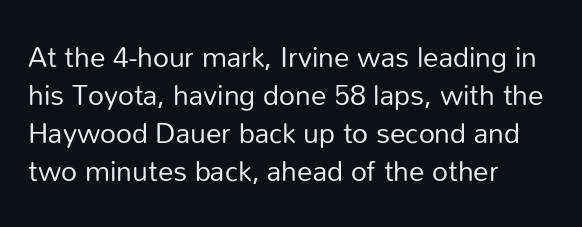
The image shows 28 px regular-weight sans-serif type, upright; set left-aligned, normal line spacing (1.36x), normal letter spacing, not underlined; low stroke contrast and a medium x-height.
